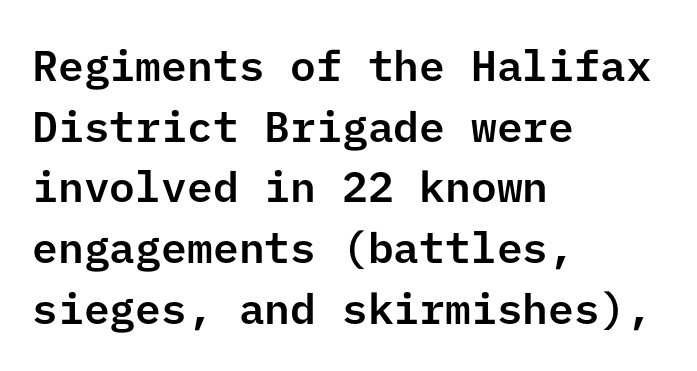
Q: Is the text italic (slanted)? A: No, it is upright.
Q: Is the typeface a serif or a sans-serif typeface? A: Sans-serif.
Q: Is the text underlined? A: No.
Q: How is the paragraph aligned? A: Left-aligned.
Q: Is the spacing between letters normal or unusually wide? A: Normal.
Q: Is the spacing between lines tight, normal or loose? A: Normal.
Q: Width (condensed, normal, or wide)? A: Normal.
Q: Stroke contrast? A: Low.
Q: x-height? A: Medium.
